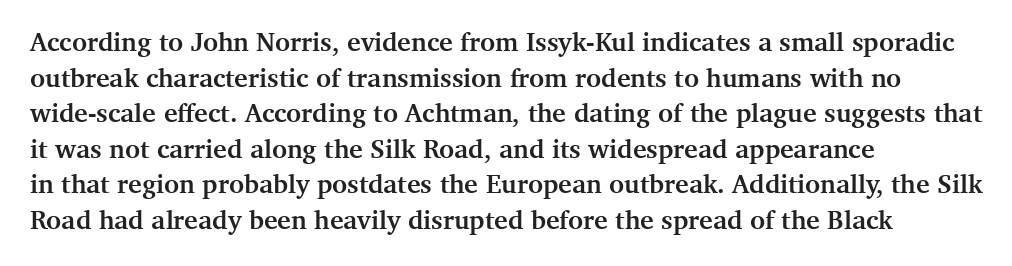
The image shows 26 px bold type, upright; set left-aligned, normal line spacing (1.37x), normal letter spacing, not underlined.
